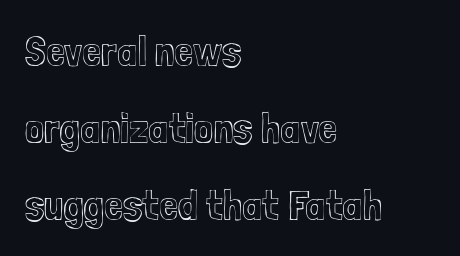
Unlike italic type, these characters show no tilt at all. The words here are not underlined. The passage is arranged the way most books set body copy — flush left. Think of a printed novel: that variable character pitch is what you see here. The letters sit at their default tracking, neither squeezed nor spread.
